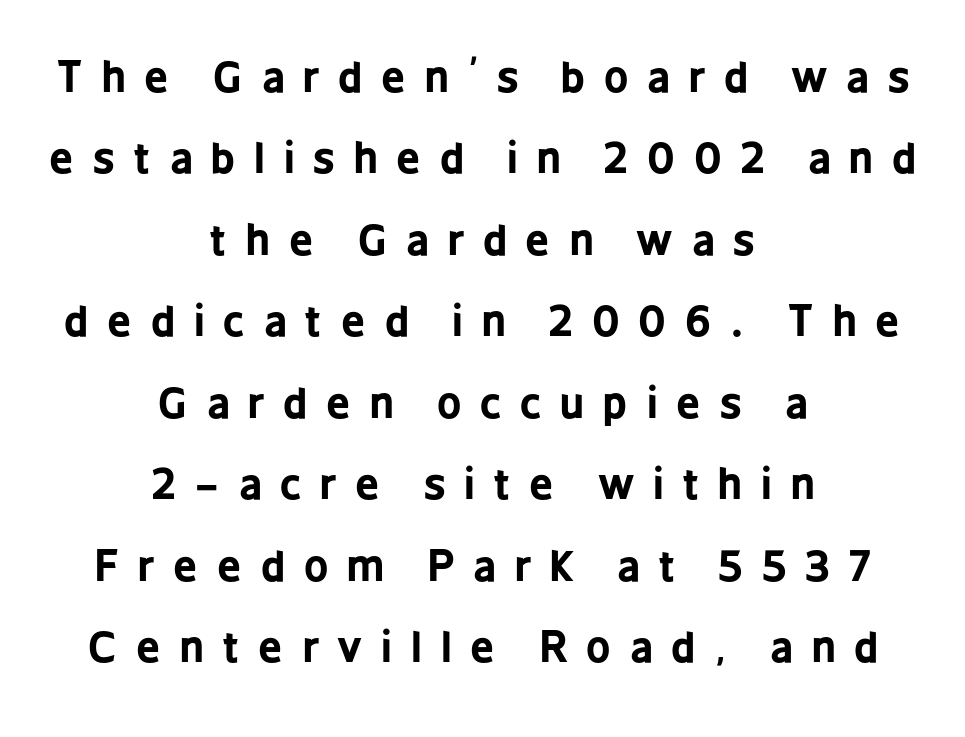
{"serif": "no", "italic": "no", "bold": "yes", "weight": "bold", "width": "condensed", "stroke_contrast": "low", "x_height": "medium", "monospaced": "no", "underline": "no", "align": "center", "line_spacing": "loose", "line_spacing_ratio": 1.94, "letter_spacing": "wide", "letter_spacing_em": 0.45, "glyph_px": 42}
